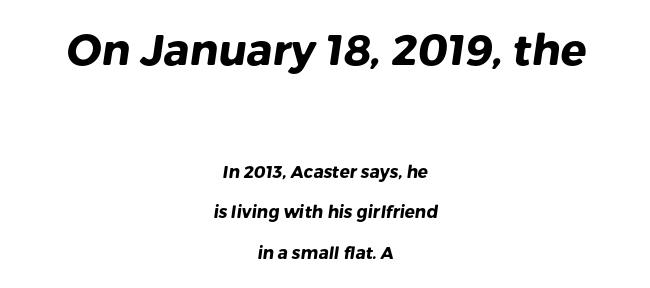
{"serif": "no", "bold": "yes", "weight": "heavy", "width": "normal", "stroke_contrast": "low", "x_height": "medium", "monospaced": "no", "underline": "no", "align": "center", "line_spacing": "loose", "line_spacing_ratio": 2.4, "letter_spacing": "normal", "letter_spacing_em": 0.0, "larger_block": "first", "size_ratio": 2.53, "glyph_px": 43}
